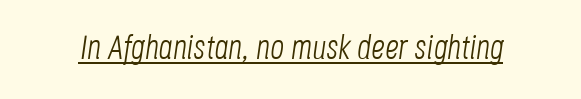
Q: Is the text bold? A: No.
Q: Is the text italic (slanted)? A: Yes, it leans right by about 8 degrees.
Q: Is the text underlined? A: Yes.
Q: Is the spacing between letters normal or unusually wide? A: Normal.
Q: Width (condensed, normal, or wide)? A: Condensed.
Q: Stroke contrast? A: Low.
Q: x-height? A: Large.
Q: Monospaced? A: No.
